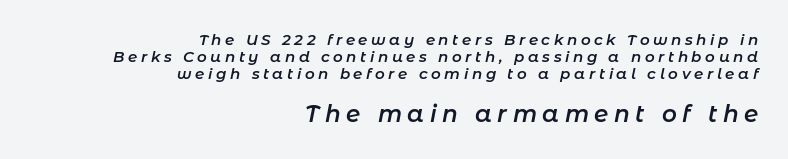
{"italic": "yes", "lean": "right", "slant_degrees": 11, "bold": "semi", "underline": "no", "align": "right", "line_spacing": "tight", "line_spacing_ratio": 1.13, "letter_spacing": "wide", "letter_spacing_em": 0.24, "larger_block": "second", "size_ratio": 1.53, "glyph_px": 23}
